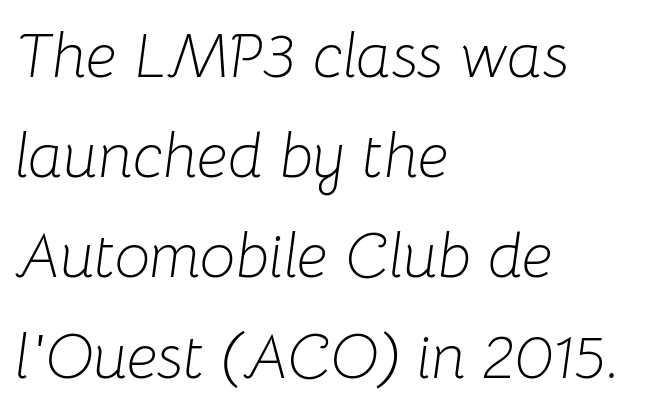
{"italic": "yes", "lean": "right", "slant_degrees": 8, "bold": "no", "weight": "light", "width": "normal", "stroke_contrast": "low", "x_height": "medium", "monospaced": "no", "underline": "no", "align": "left", "line_spacing": "normal", "line_spacing_ratio": 1.59, "letter_spacing": "normal", "letter_spacing_em": 0.0, "glyph_px": 63}
